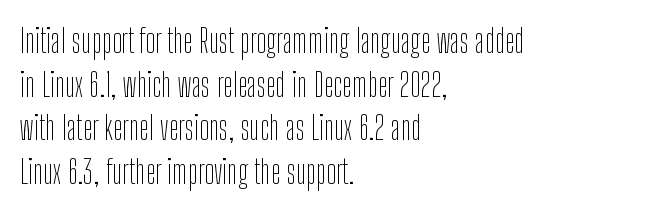
Nope, not italic — everything's standing straight. Rule under the text: the space is simply empty. The passage shown is typed in a proportional face where columns would drift. Is the block centered? No — it sits flush against the left margin. The font sits on the lighter half of the weight spectrum, regular included.
